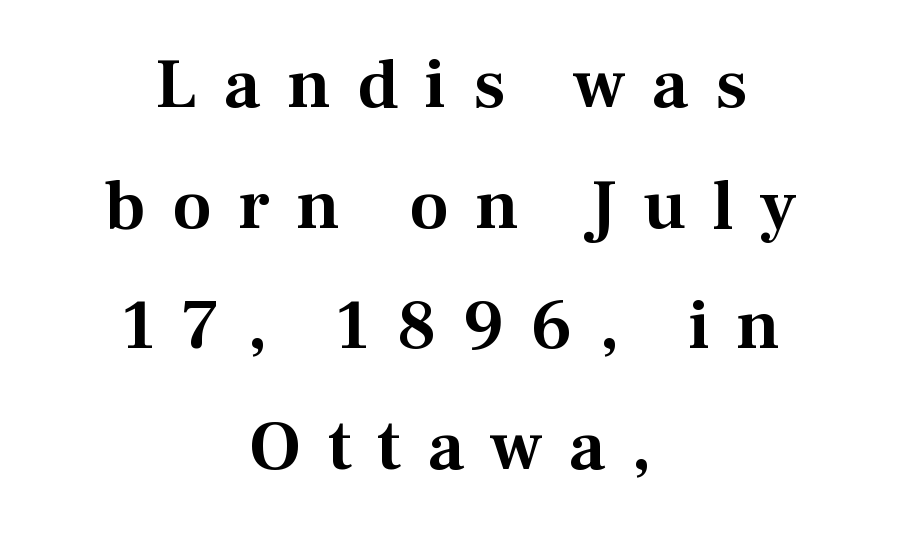
Q: Is the text italic (slanted)? A: No, it is upright.
Q: Is the typeface a serif or a sans-serif typeface? A: Serif.
Q: Is the text underlined? A: No.
Q: How is the paragraph aligned? A: Centered.
Q: Is the spacing between letters normal or unusually wide? A: Unusually wide.
Q: Is the spacing between lines tight, normal or loose? A: Normal.
Q: Width (condensed, normal, or wide)? A: Normal.
Q: Stroke contrast? A: Medium.
Q: x-height? A: Medium.
Q: Monospaced? A: No.
